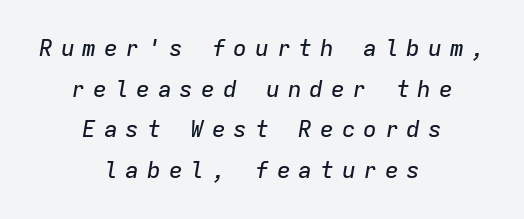
Q: Is the text italic (slanted)? A: Yes, it leans right by about 9 degrees.
Q: Is the text underlined? A: No.
Q: How is the paragraph aligned? A: Centered.
Q: Is the spacing between letters normal or unusually wide? A: Unusually wide.
